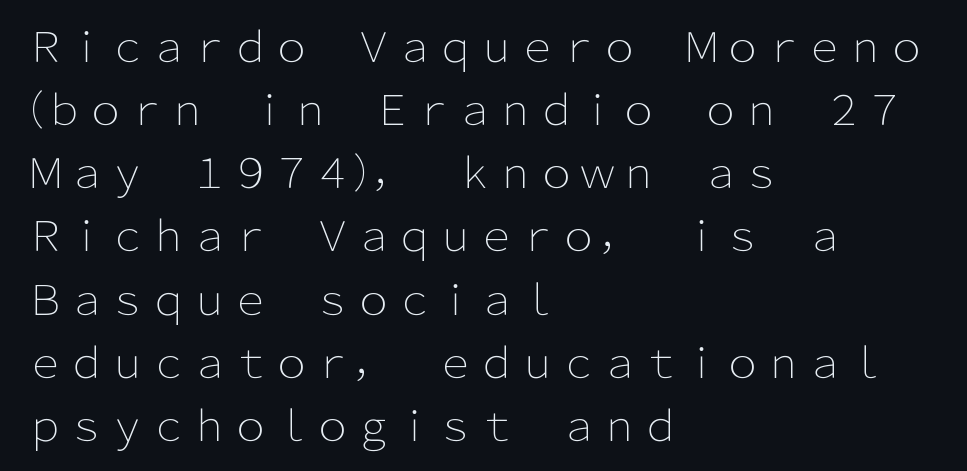
Nobody touched the tracking dial on this one. You could not count columns in this text — the font is proportionally spaced. The letters stand upright; this is a roman face. These lines are composed in type without serifs. The lines in this sample share a left origin and differ only in where they stop. One glance says typical: line gaps are just what's usual.
